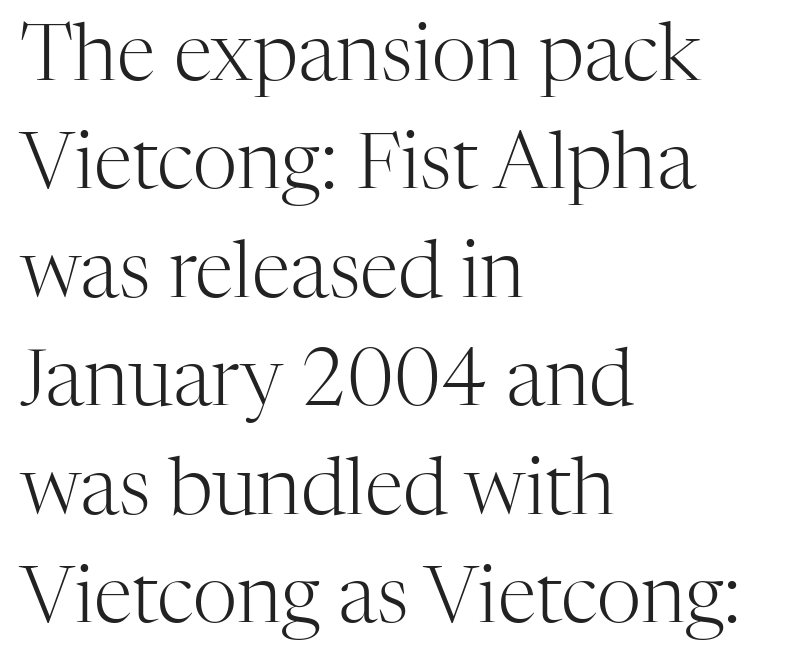
The typesetting does not lean heavy: it is not bold. Posture: straight, roman, zero tilt. Each letter's strokes conclude with small projecting serifs. Character widths vary here, with narrow letters taking less room than wide ones. The passage shown has conventional tracking throughout.
